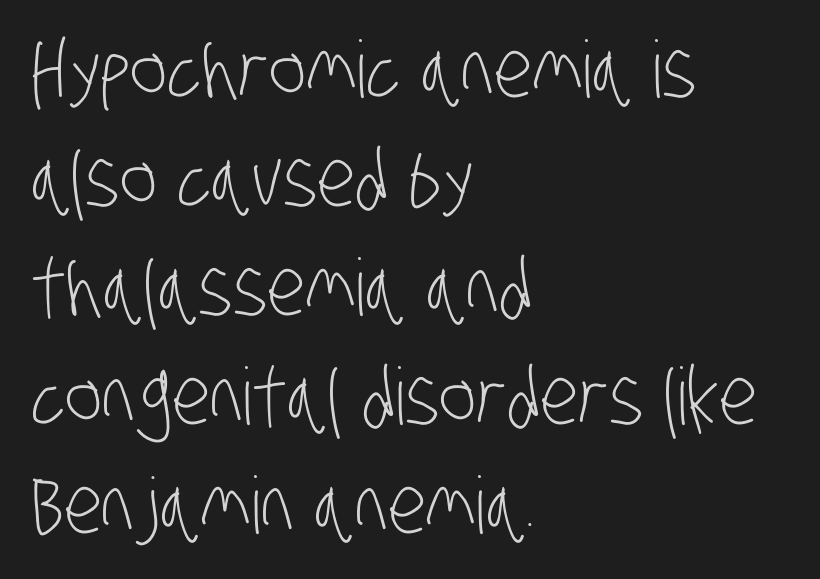
Q: Is the text bold? A: No.
Q: Is the typeface a serif or a sans-serif typeface? A: Sans-serif.
Q: Is the text underlined? A: No.
Q: How is the paragraph aligned? A: Left-aligned.
Q: Is the spacing between letters normal or unusually wide? A: Normal.
Q: Is the spacing between lines tight, normal or loose? A: Normal.
Q: Width (condensed, normal, or wide)? A: Condensed.
Q: Stroke contrast? A: Low.
Q: x-height? A: Large.
Q: Monospaced? A: No.
